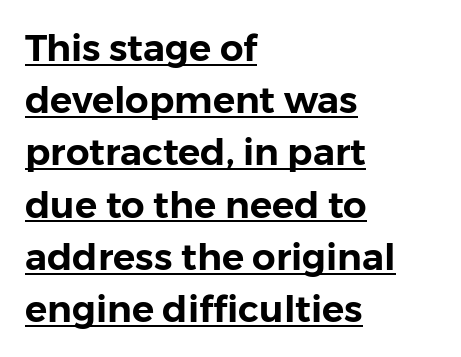
Q: Is the text italic (slanted)? A: No, it is upright.
Q: Is the typeface a serif or a sans-serif typeface? A: Sans-serif.
Q: Is the text underlined? A: Yes.
Q: How is the paragraph aligned? A: Left-aligned.
Q: Is the spacing between letters normal or unusually wide? A: Normal.
Q: Is the spacing between lines tight, normal or loose? A: Normal.
Q: Width (condensed, normal, or wide)? A: Normal.
Q: Stroke contrast? A: Low.
Q: x-height? A: Medium.
Q: Monospaced? A: No.
